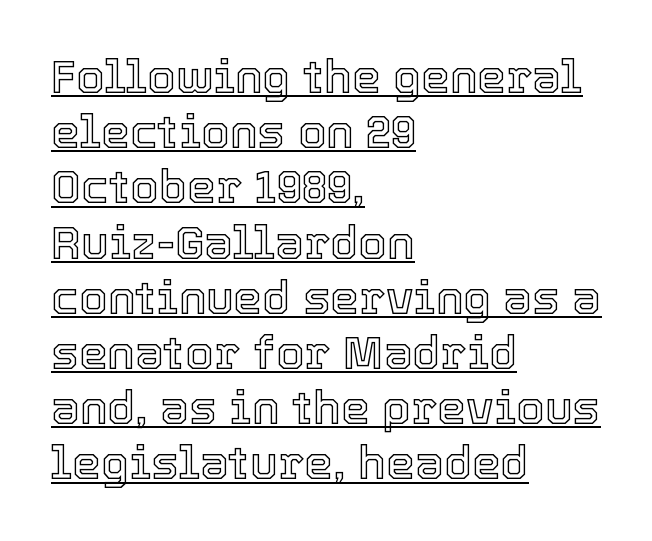
Q: Is the text italic (slanted)? A: No, it is upright.
Q: Is the text underlined? A: Yes.
Q: How is the paragraph aligned? A: Left-aligned.
Q: Is the spacing between letters normal or unusually wide? A: Normal.
Q: Width (condensed, normal, or wide)? A: Normal.
Q: x-height? A: Medium.
Q: Monospaced? A: No.
